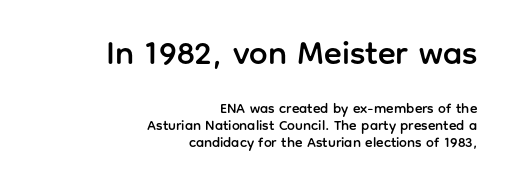
The image shows 33 px sans-serif type, upright; set right-aligned, line spacing 1.22x, normal letter spacing, not underlined; the first (top) block is 2.36x larger; low stroke contrast and a medium x-height.
